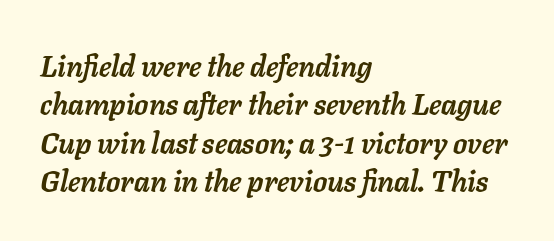
{"italic": "yes", "lean": "right", "slant_degrees": 11, "bold": "yes", "weight": "semibold", "width": "normal", "stroke_contrast": "low", "x_height": "medium", "monospaced": "no", "underline": "no", "align": "left", "line_spacing": "normal", "line_spacing_ratio": 1.32, "letter_spacing": "normal", "letter_spacing_em": 0.0, "glyph_px": 29}
